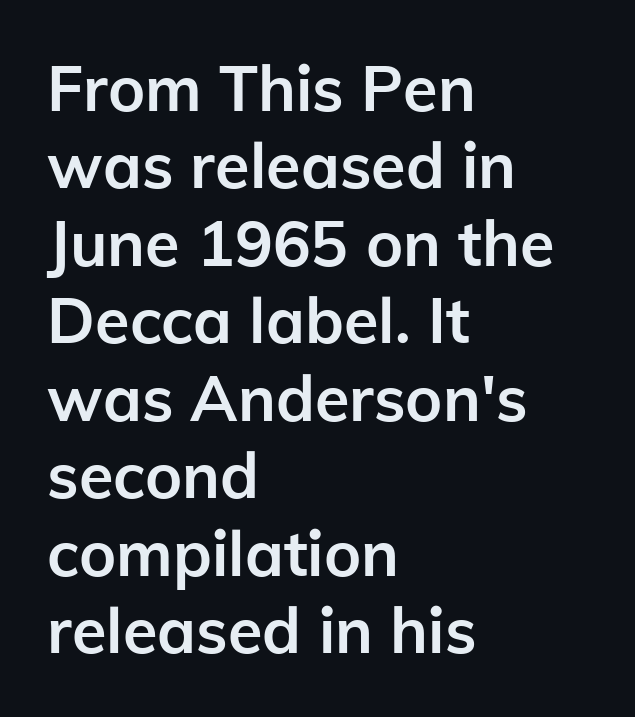
Q: Is the text bold? A: Yes.
Q: Is the text italic (slanted)? A: No, it is upright.
Q: Is the typeface a serif or a sans-serif typeface? A: Sans-serif.
Q: Is the text underlined? A: No.
Q: How is the paragraph aligned? A: Left-aligned.
Q: Is the spacing between letters normal or unusually wide? A: Normal.
Q: Width (condensed, normal, or wide)? A: Normal.
Q: Stroke contrast? A: Low.
Q: x-height? A: Medium.
Q: Monospaced? A: No.
